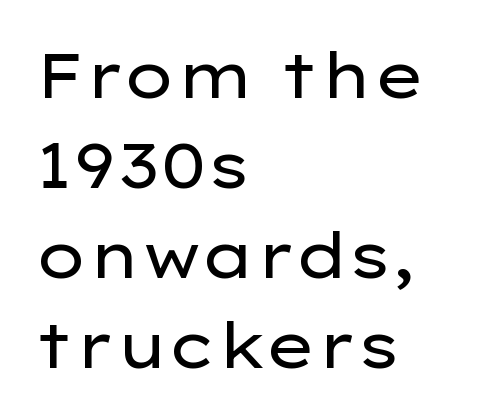
The image shows 63 px regular-weight, wide sans-serif type, upright; set left-aligned, normal line spacing (1.43x), normal letter spacing, not underlined; low stroke contrast and a medium x-height.
